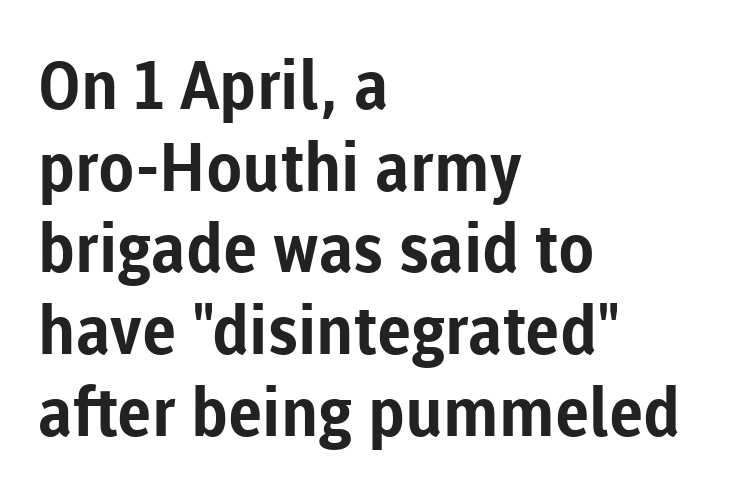
Q: Is the text bold? A: Yes.
Q: Is the text italic (slanted)? A: No, it is upright.
Q: Is the typeface a serif or a sans-serif typeface? A: Sans-serif.
Q: Is the text underlined? A: No.
Q: How is the paragraph aligned? A: Left-aligned.
Q: Is the spacing between letters normal or unusually wide? A: Normal.
Q: Width (condensed, normal, or wide)? A: Normal.
Q: Stroke contrast? A: Low.
Q: x-height? A: Medium.
Q: Monospaced? A: No.
